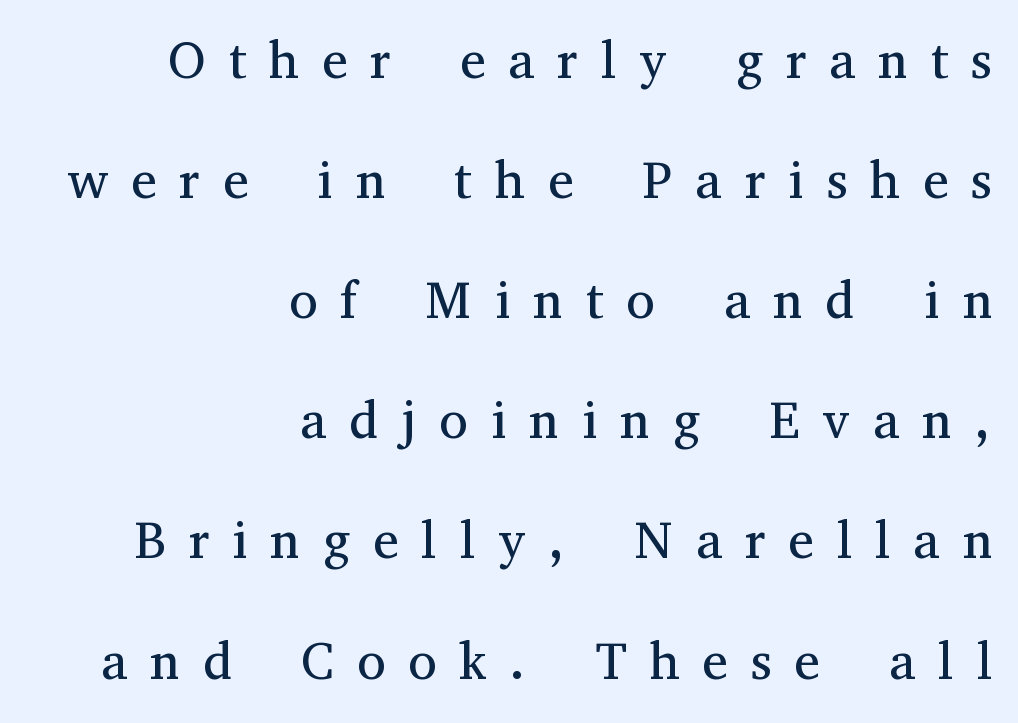
{"serif": "yes", "italic": "no", "bold": "no", "weight": "regular", "width": "normal", "stroke_contrast": "medium", "x_height": "medium", "monospaced": "no", "underline": "no", "align": "right", "line_spacing": "loose", "line_spacing_ratio": 2.31, "letter_spacing": "wide", "letter_spacing_em": 0.44, "glyph_px": 52}
